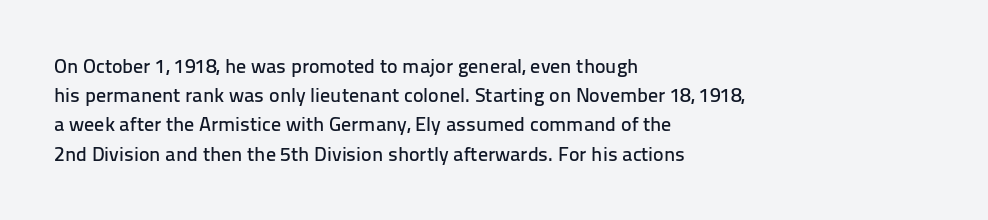
{"italic": "no", "underline": "no", "align": "left", "line_spacing": "normal", "line_spacing_ratio": 1.46, "letter_spacing": "normal", "letter_spacing_em": 0.0, "glyph_px": 20}
